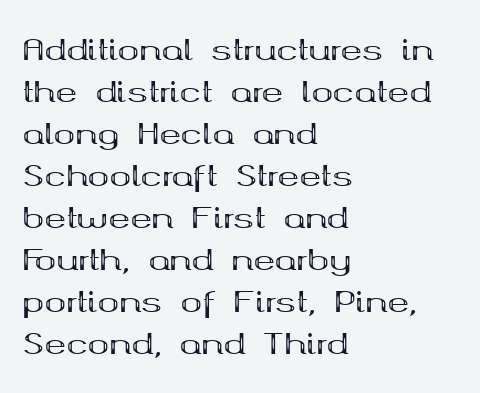
Q: Is the text bold? A: Yes.
Q: Is the text italic (slanted)? A: No, it is upright.
Q: Is the typeface a serif or a sans-serif typeface? A: Serif.
Q: Is the text underlined? A: No.
Q: How is the paragraph aligned? A: Left-aligned.
Q: Is the spacing between letters normal or unusually wide? A: Normal.
Q: Is the spacing between lines tight, normal or loose? A: Normal.
Q: Width (condensed, normal, or wide)? A: Wide.
Q: Stroke contrast? A: Medium.
Q: x-height? A: Medium.
Q: Monospaced? A: No.
